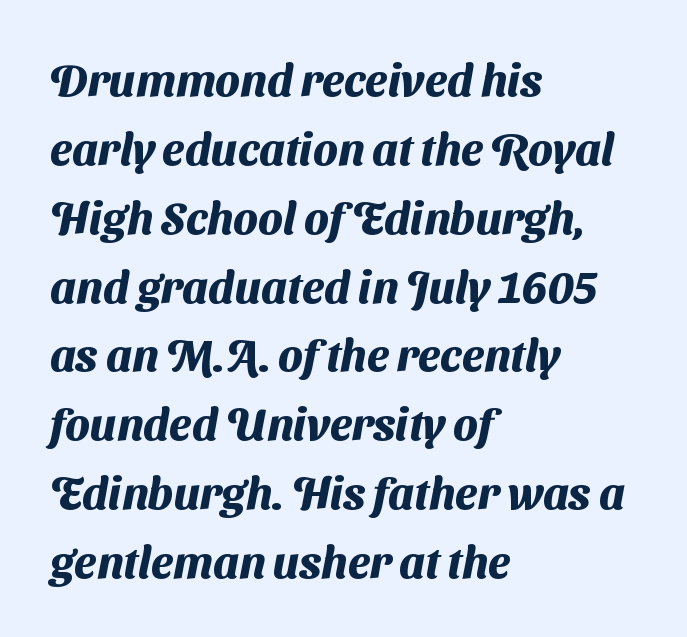
Q: Is the text bold? A: Yes.
Q: Is the typeface a serif or a sans-serif typeface? A: Sans-serif.
Q: Is the text underlined? A: No.
Q: How is the paragraph aligned? A: Left-aligned.
Q: Is the spacing between letters normal or unusually wide? A: Normal.
Q: Is the spacing between lines tight, normal or loose? A: Normal.
Q: Width (condensed, normal, or wide)? A: Normal.
Q: Stroke contrast? A: Medium.
Q: x-height? A: Medium.
Q: Monospaced? A: No.
